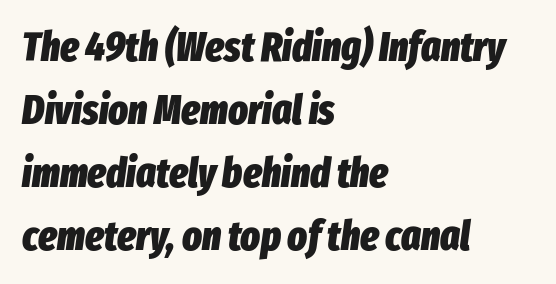
{"italic": "yes", "lean": "right", "slant_degrees": 8, "bold": "yes", "weight": "heavy", "width": "condensed", "stroke_contrast": "low", "x_height": "medium", "monospaced": "no", "underline": "no", "align": "left", "line_spacing": "normal", "line_spacing_ratio": 1.54, "letter_spacing": "normal", "letter_spacing_em": 0.0, "glyph_px": 41}
